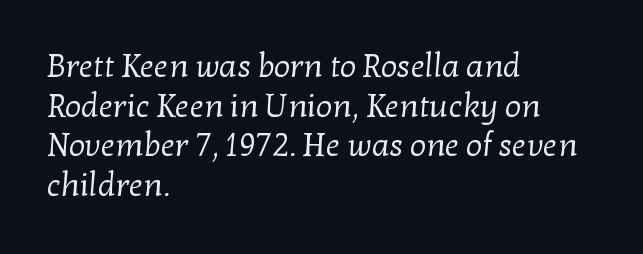
Q: Is the text bold? A: No.
Q: Is the typeface a serif or a sans-serif typeface? A: Serif.
Q: Is the text underlined? A: No.
Q: How is the paragraph aligned? A: Left-aligned.
Q: Is the spacing between letters normal or unusually wide? A: Normal.
Q: Width (condensed, normal, or wide)? A: Normal.
Q: Stroke contrast? A: Low.
Q: x-height? A: Medium.
Q: Monospaced? A: No.
